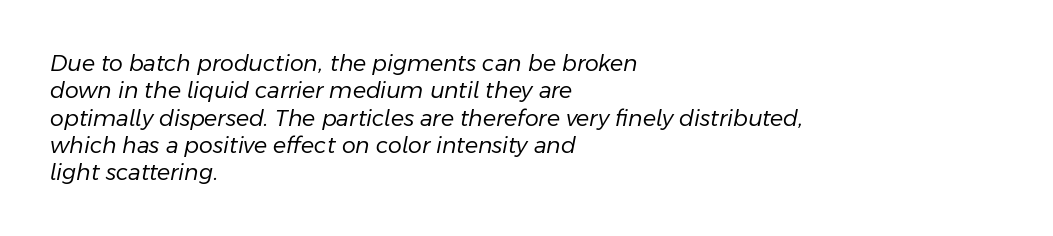
{"italic": "yes", "lean": "right", "slant_degrees": 11, "bold": "no", "underline": "no", "align": "left", "line_spacing_ratio": 1.24, "letter_spacing": "normal", "letter_spacing_em": 0.0, "glyph_px": 22}
